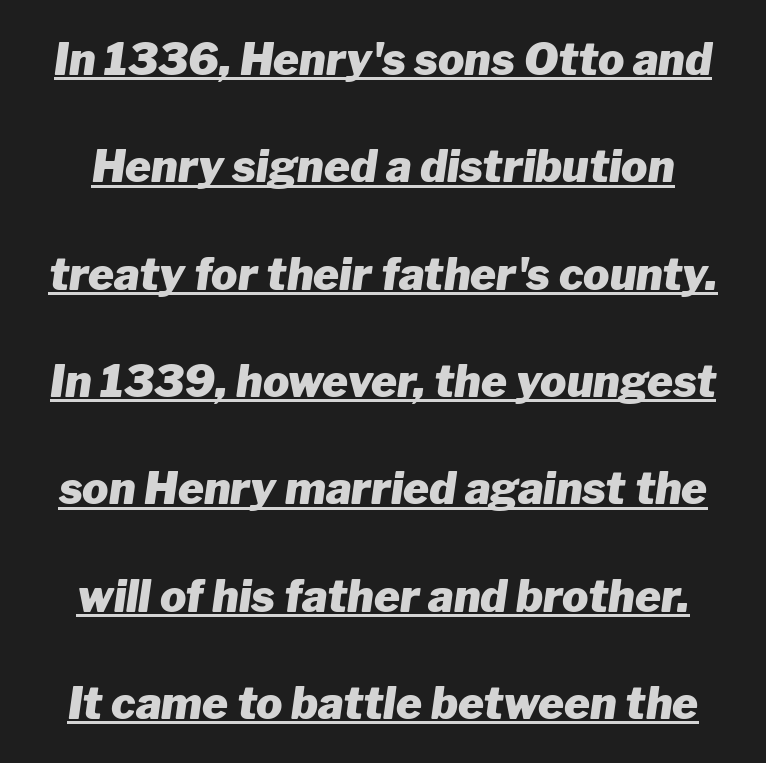
Q: Is the text bold? A: Yes.
Q: Is the text italic (slanted)? A: Yes, it leans right by about 8 degrees.
Q: Is the text underlined? A: Yes.
Q: Is the spacing between letters normal or unusually wide? A: Normal.
Q: Is the spacing between lines tight, normal or loose? A: Loose.
Q: Width (condensed, normal, or wide)? A: Normal.
Q: Stroke contrast? A: Low.
Q: x-height? A: Medium.
Q: Monospaced? A: No.
